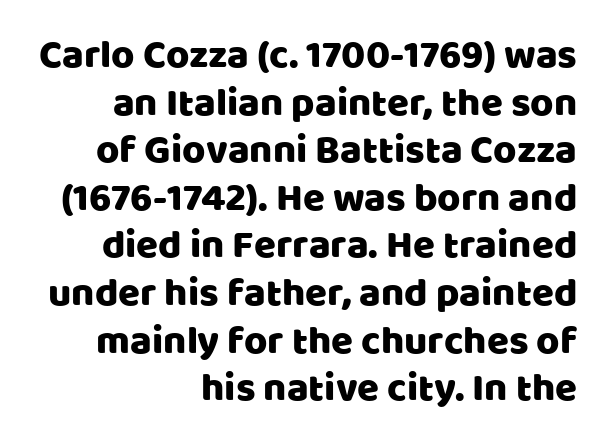
These lines stack with their right ends in a neat column. Italic: no, the glyphs are upright roman. Here the designer chose a conventional face with non-uniform glyph widths. Honestly, there is no underline to notice here at all. Is the letter spacing exaggerated? No — it looks like the ordinary default.
